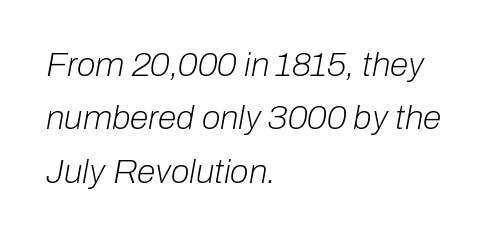
In terms of letterspacing, this is plain default setting. When letters slant like this, we call the style italic. Leftover space on each line is placed entirely after the last word. This sample has the flowing, uneven cadence of proportional lettering. Line spacing here is normal.
